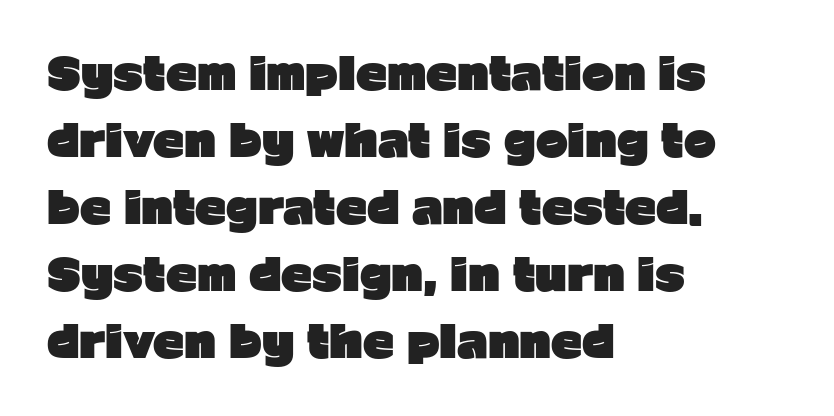
Q: Is the text bold? A: Yes.
Q: Is the text italic (slanted)? A: No, it is upright.
Q: Is the typeface a serif or a sans-serif typeface? A: Sans-serif.
Q: Is the text underlined? A: No.
Q: How is the paragraph aligned? A: Left-aligned.
Q: Is the spacing between letters normal or unusually wide? A: Normal.
Q: Is the spacing between lines tight, normal or loose? A: Normal.
Q: Width (condensed, normal, or wide)? A: Normal.
Q: Stroke contrast? A: Low.
Q: x-height? A: Medium.
Q: Monospaced? A: No.
